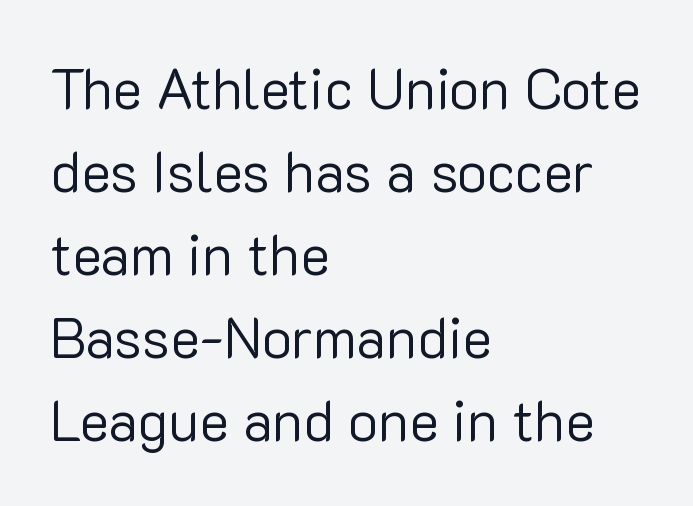
The letterforms sit at book weight or below. Honestly, there is no underline to notice here at all. Nobody touched the tracking dial on this one. The rendering uses a moderate line-height, typical for paragraphs. Does the lettering tilt? It doesn't — this is upright. This rendering uses left alignment, leaving the right contour irregular.
